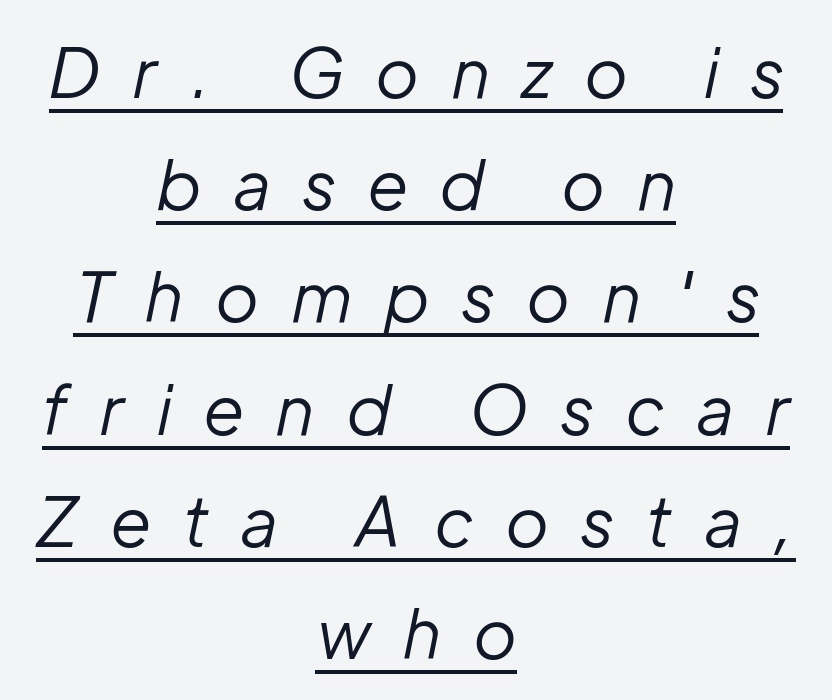
{"italic": "yes", "lean": "right", "slant_degrees": 12, "bold": "no", "weight": "regular", "width": "normal", "stroke_contrast": "low", "x_height": "medium", "monospaced": "no", "underline": "yes", "align": "center", "line_spacing": "normal", "line_spacing_ratio": 1.65, "letter_spacing": "wide", "letter_spacing_em": 0.49, "glyph_px": 68}
